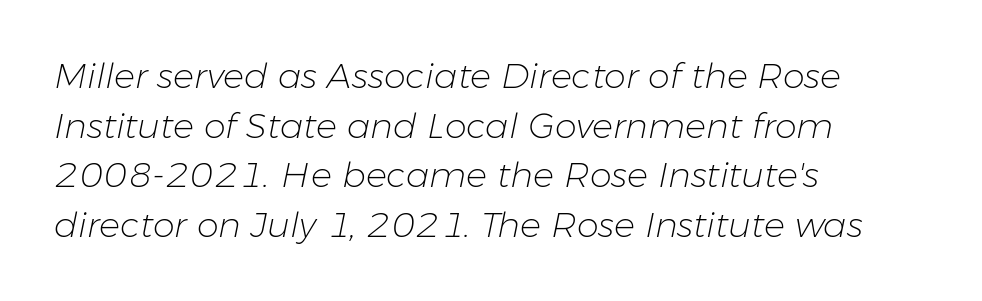
Q: Is the text bold? A: No.
Q: Is the text italic (slanted)? A: Yes, it leans right by about 11 degrees.
Q: Is the text underlined? A: No.
Q: How is the paragraph aligned? A: Left-aligned.
Q: Is the spacing between letters normal or unusually wide? A: Normal.
Q: Is the spacing between lines tight, normal or loose? A: Normal.
Q: Width (condensed, normal, or wide)? A: Normal.
Q: Stroke contrast? A: Low.
Q: x-height? A: Medium.
Q: Monospaced? A: No.
